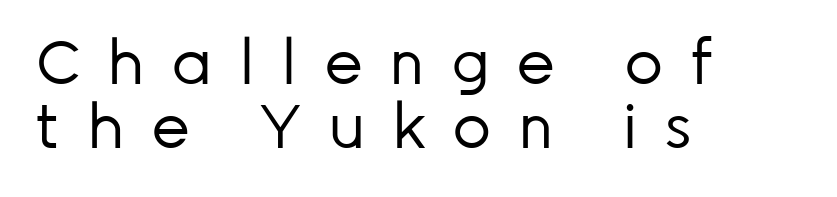
The image shows 61 px regular-weight sans-serif type, upright; set left-aligned, tight line spacing (1.05x), unusually wide letter spacing (+0.43 em), not underlined; low stroke contrast and a medium x-height.
